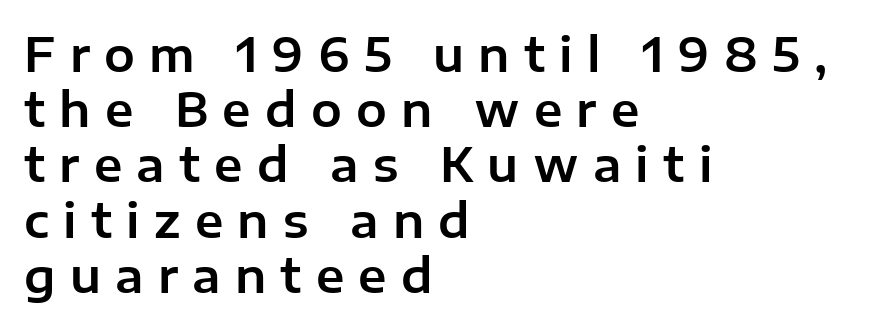
Looks like regular typesetting: each glyph gets only the width it needs. Which margin do the lines hug? The left one — the right edge is uneven. The type is letterspaced generously, with wide tracking. Examine the stroke ends and you'll find no serifs.
